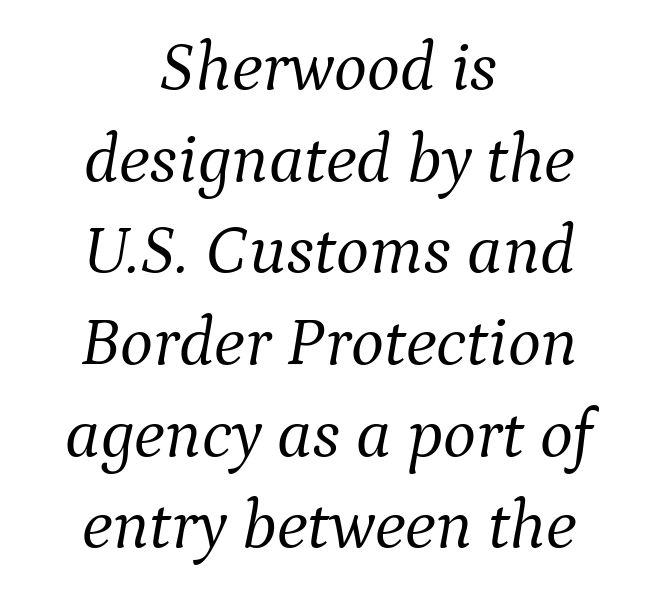
{"serif": "yes", "italic": "yes", "lean": "right", "slant_degrees": 9, "bold": "no", "weight": "light", "width": "normal", "stroke_contrast": "medium", "x_height": "medium", "monospaced": "no", "underline": "no", "align": "center", "line_spacing": "normal", "line_spacing_ratio": 1.31, "letter_spacing": "normal", "letter_spacing_em": 0.0, "glyph_px": 70}
